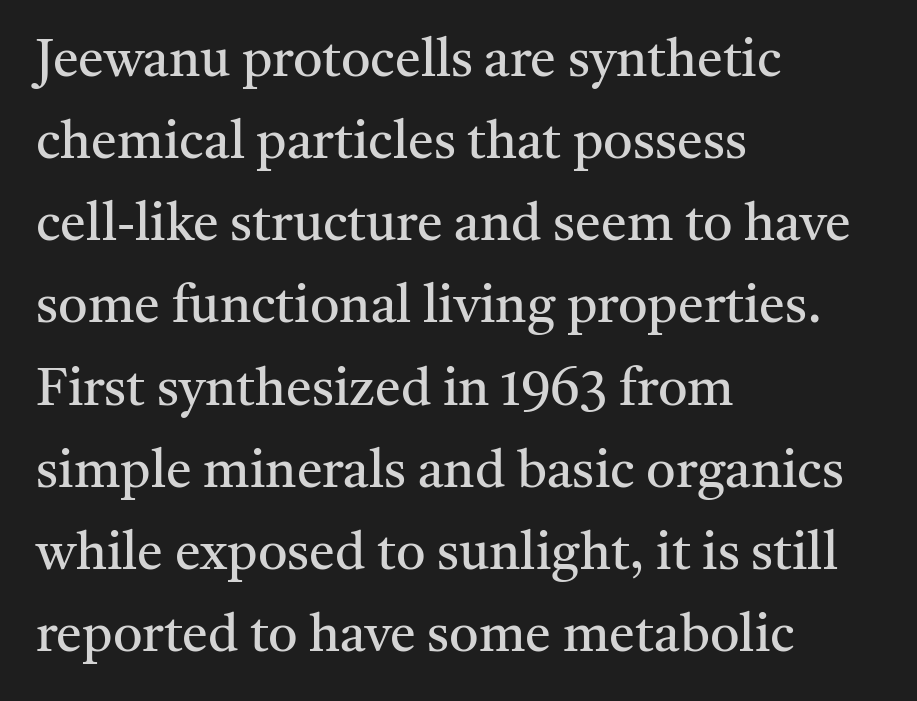
The image shows 52 px regular-weight serif type, upright; set left-aligned, normal line spacing (1.58x), normal letter spacing, not underlined; medium stroke contrast and a medium x-height.
